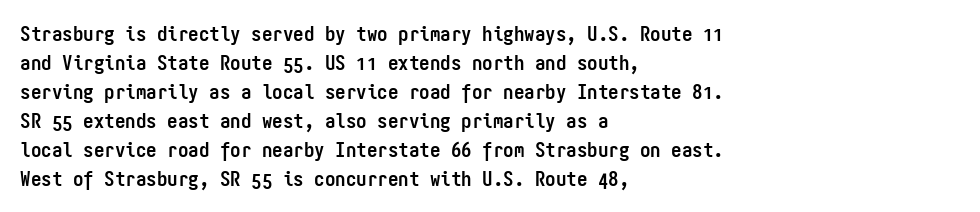
The image shows 21 px bold type, upright; set left-aligned, normal line spacing (1.38x), normal letter spacing, not underlined.
